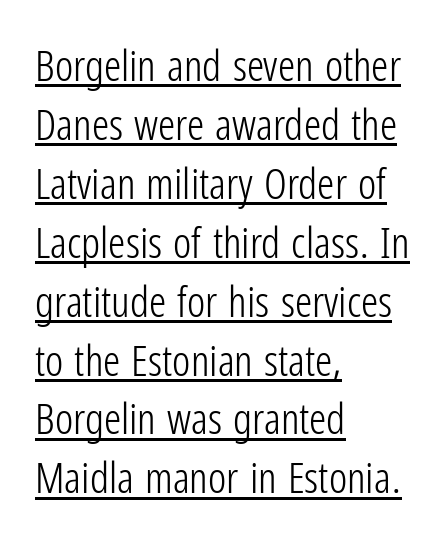
{"serif": "no", "italic": "no", "bold": "no", "weight": "light", "width": "condensed", "stroke_contrast": "low", "x_height": "medium", "monospaced": "no", "underline": "yes", "align": "left", "line_spacing": "normal", "line_spacing_ratio": 1.37, "letter_spacing": "normal", "letter_spacing_em": 0.0, "glyph_px": 43}
